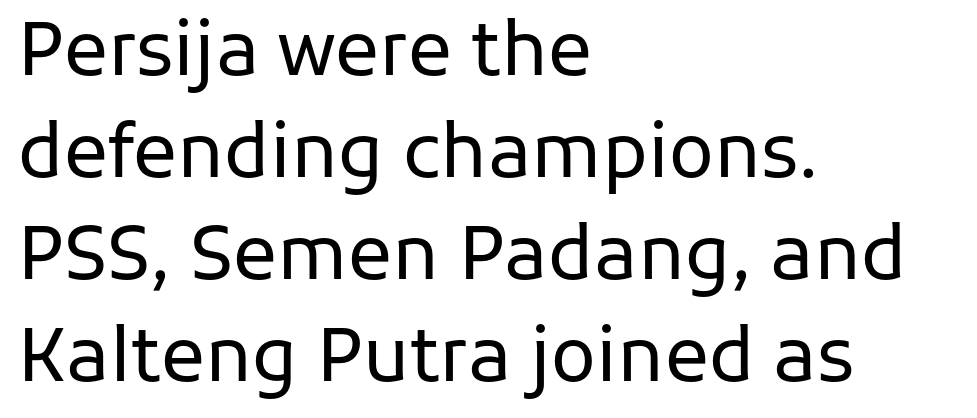
The rendering keeps characters at their native spacing. Proportional: the letters do not fall into vertical columns. These lines stack with their left ends in a neat column. This block has exactly the height ordinary leading produces. Beneath every word, the page is bare.
